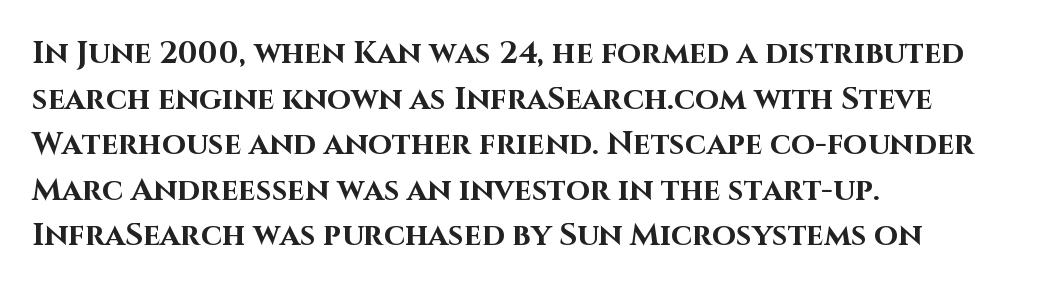
The tracking reads as untouched default to a designer's eye. Descender tails drop into unmarked territory. Reading down the column, the eye jumps a familiar distance to each next line. Varying glyph widths throughout — classic text-font behaviour.
